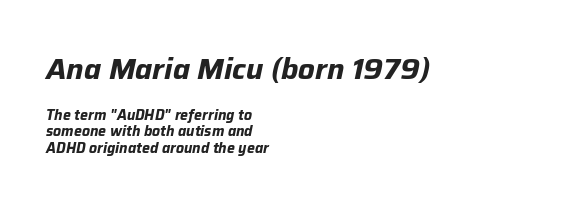
The rendering uses natural spacing where letterforms have individual widths. Large over small — that's the arrangement of the two blocks here. Letter spacing: default. The zone under the glyphs is completely vacant. The strokes are fattened all the way to bold. Looking at the ascenders, they clearly lean.
